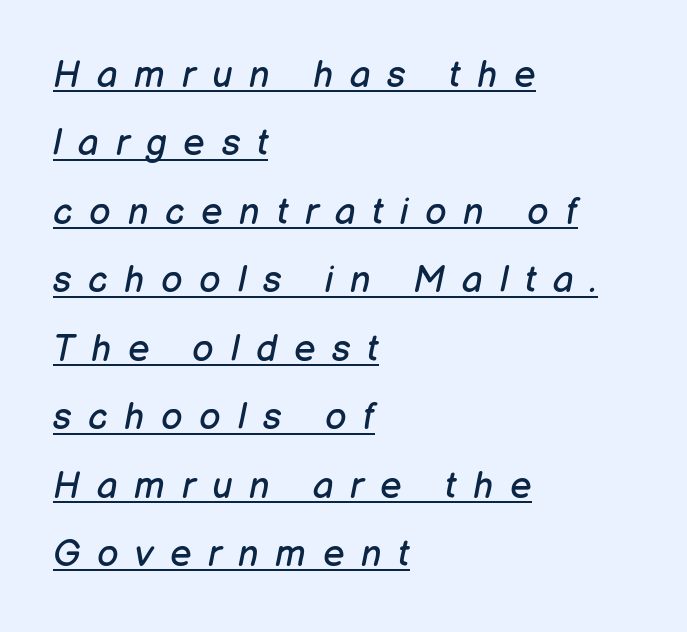
{"italic": "yes", "lean": "right", "slant_degrees": 12, "bold": "no", "weight": "regular", "width": "normal", "stroke_contrast": "low", "x_height": "medium", "monospaced": "no", "underline": "yes", "align": "left", "line_spacing_ratio": 1.85, "letter_spacing": "wide", "letter_spacing_em": 0.45, "glyph_px": 37}
